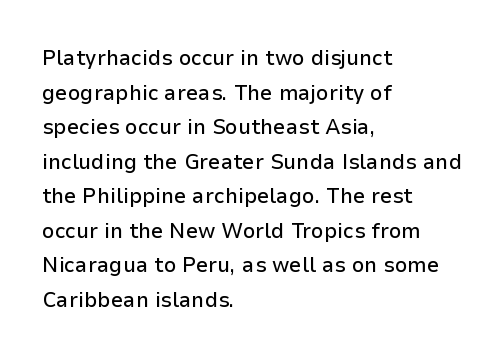
The image shows 22 px text type, upright; set left-aligned, normal line spacing (1.57x), normal letter spacing, not underlined.
